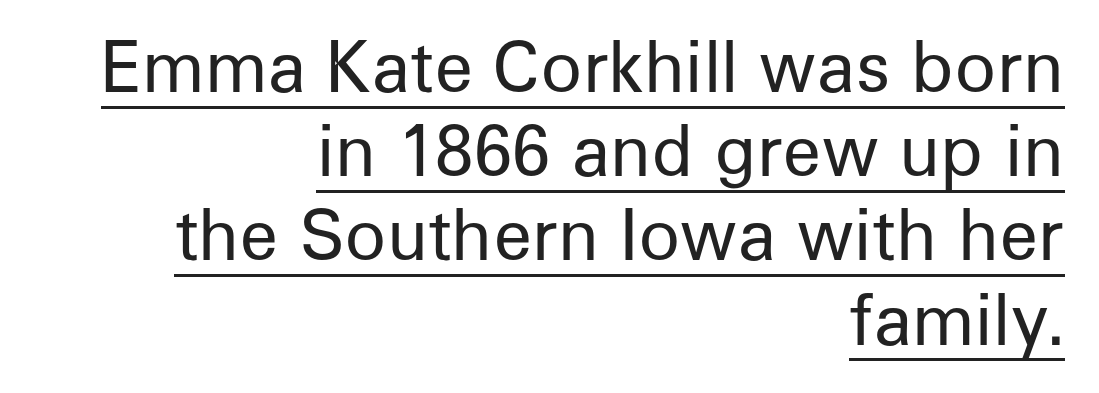
Q: Is the text bold? A: No.
Q: Is the text italic (slanted)? A: No, it is upright.
Q: Is the typeface a serif or a sans-serif typeface? A: Sans-serif.
Q: Is the text underlined? A: Yes.
Q: How is the paragraph aligned? A: Right-aligned.
Q: Is the spacing between letters normal or unusually wide? A: Normal.
Q: Width (condensed, normal, or wide)? A: Normal.
Q: Stroke contrast? A: Low.
Q: x-height? A: Medium.
Q: Monospaced? A: No.
